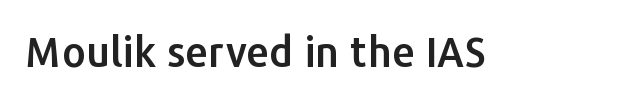
Q: Is the text italic (slanted)? A: No, it is upright.
Q: Is the typeface a serif or a sans-serif typeface? A: Sans-serif.
Q: Is the text underlined? A: No.
Q: Is the spacing between letters normal or unusually wide? A: Normal.
Q: Width (condensed, normal, or wide)? A: Normal.
Q: Stroke contrast? A: Low.
Q: x-height? A: Medium.
Q: Monospaced? A: No.
